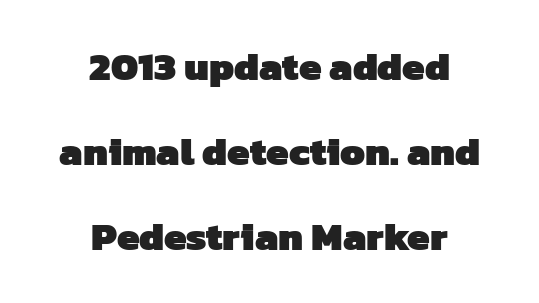
Lines of text with bare space underneath. Widely set lines give the paragraph a tall, airy silhouette. The letters are bold, with thick, heavy strokes. Serif or sans? Sans — the stroke terminals are bare. The horizontal fit of the characters is conventional and even.
